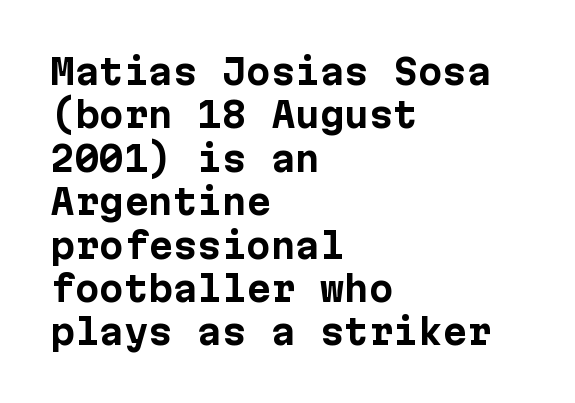
Caption: bold face, heavy strokes. Typeset ragged right — the left edge is the straight one. The font's upright variant was chosen for this text. Compared with typical body copy, the letter spacing here is the same. Each letter's strokes conclude bluntly, with no projecting serifs. The strip under each line holds only bare page.
